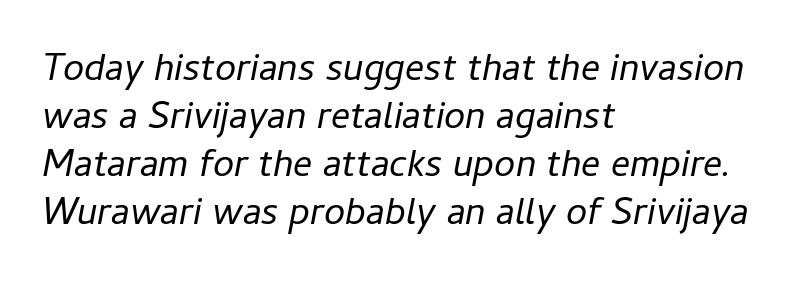
{"italic": "yes", "lean": "right", "slant_degrees": 11, "bold": "no", "weight": "regular", "width": "normal", "stroke_contrast": "low", "x_height": "medium", "monospaced": "no", "underline": "no", "align": "left", "line_spacing": "normal", "line_spacing_ratio": 1.26, "letter_spacing": "normal", "letter_spacing_em": 0.0, "glyph_px": 38}
